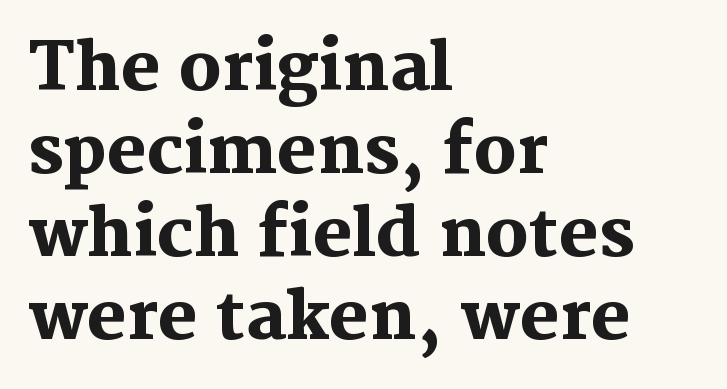
Interline gaps are of average width in this sample. Weight: bold. A typesetter would mark this as roman, not italic. Does the type have serifs? Yes, each stem ends in a small foot.
